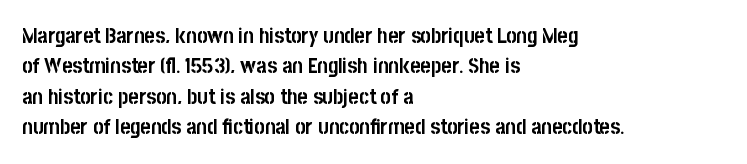
The image shows 22 px bold type, upright; set left-aligned, normal line spacing (1.38x), normal letter spacing, not underlined.
